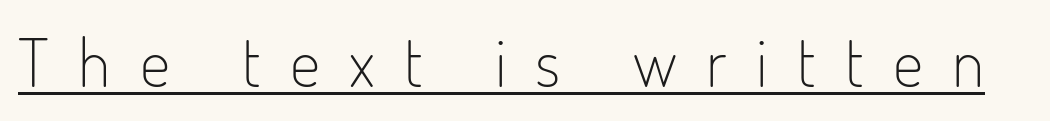
The image shows 67 px light, condensed sans-serif type, upright; set unusually wide letter spacing (+0.44 em), underlined; low stroke contrast and a small x-height.
